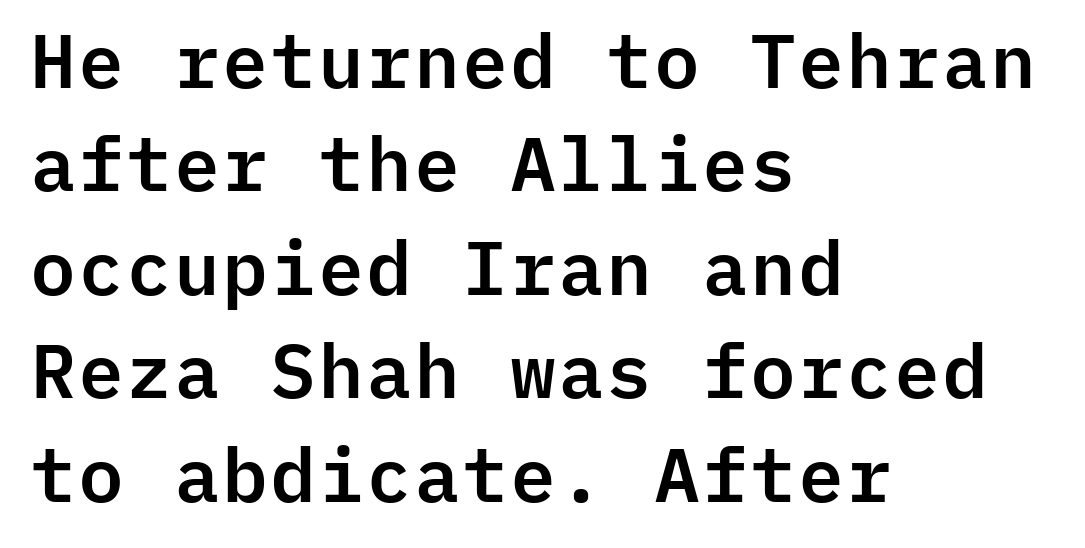
{"serif": "no", "italic": "no", "width": "normal", "stroke_contrast": "low", "x_height": "medium", "monospaced": "yes", "underline": "no", "align": "left", "line_spacing": "normal", "line_spacing_ratio": 1.38, "letter_spacing": "normal", "letter_spacing_em": 0.0, "glyph_px": 75}
